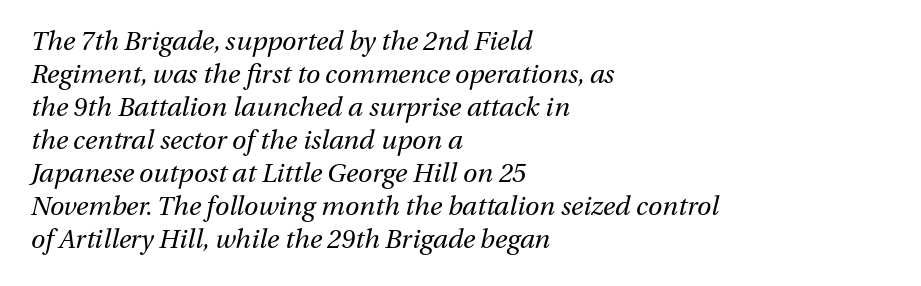
The line texture is even and compact thanks to regular tracking. Every row of glyphs begins at an identical x-position on the left. What's the leading like? Ordinary, nothing unusual. Observe the lean: these are italic letterforms.
